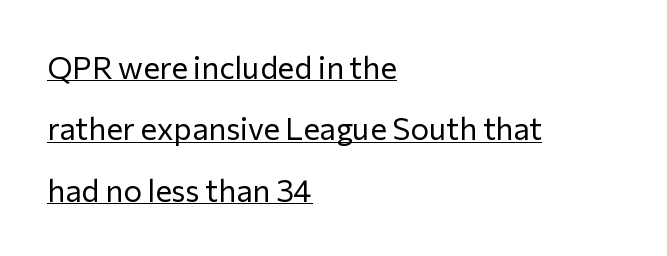
The image shows 31 px regular-weight sans-serif type, upright; set left-aligned, loose line spacing (1.98x), normal letter spacing, underlined; low stroke contrast and a medium x-height.
